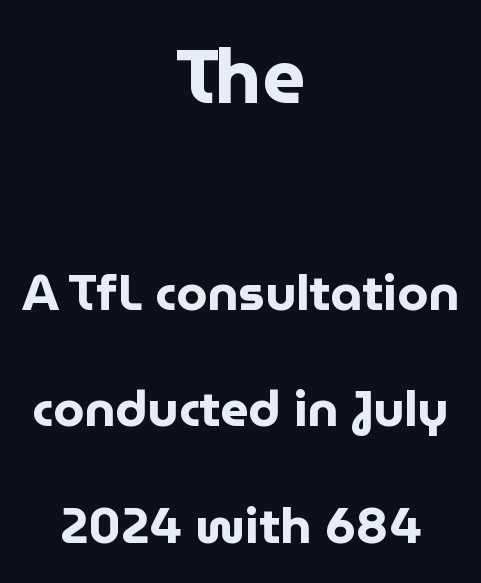
Q: Is the text bold? A: Yes.
Q: Is the text italic (slanted)? A: No, it is upright.
Q: Is the typeface a serif or a sans-serif typeface? A: Sans-serif.
Q: Is the text underlined? A: No.
Q: How is the paragraph aligned? A: Centered.
Q: Is the spacing between letters normal or unusually wide? A: Normal.
Q: Is the spacing between lines tight, normal or loose? A: Loose.
Q: Which block of text is set in a larger size, the first (top) or the second (bottom)? A: The first (top) one.
Q: Width (condensed, normal, or wide)? A: Normal.
Q: Stroke contrast? A: Low.
Q: x-height? A: Medium.
Q: Monospaced? A: No.
